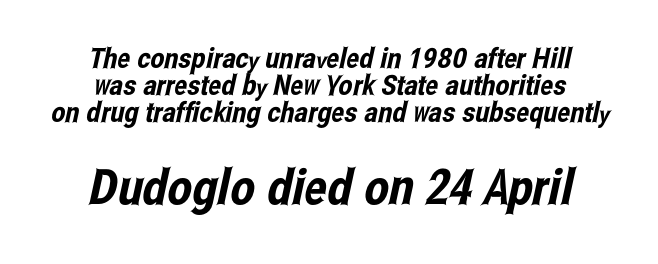
The image shows 49 px condensed sans-serif type; set tight line spacing (0.96x), normal letter spacing, not underlined; the second (bottom) block is 1.75x larger; low stroke contrast and a medium x-height.
